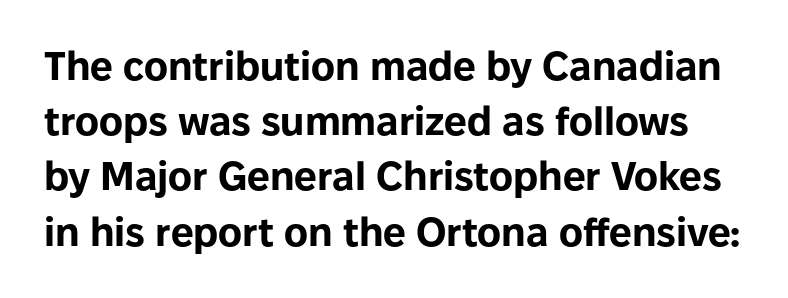
Q: Is the text bold? A: Yes.
Q: Is the text italic (slanted)? A: No, it is upright.
Q: Is the typeface a serif or a sans-serif typeface? A: Sans-serif.
Q: Is the text underlined? A: No.
Q: Is the spacing between letters normal or unusually wide? A: Normal.
Q: Is the spacing between lines tight, normal or loose? A: Normal.
Q: Width (condensed, normal, or wide)? A: Normal.
Q: Stroke contrast? A: Low.
Q: x-height? A: Medium.
Q: Monospaced? A: No.
